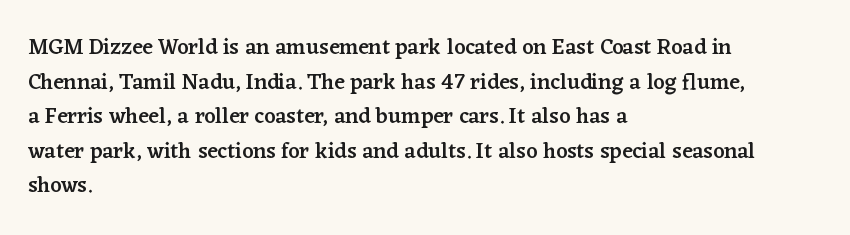
Q: Is the text bold? A: Semi-bold.
Q: Is the text italic (slanted)? A: No, it is upright.
Q: Is the text underlined? A: No.
Q: How is the paragraph aligned? A: Left-aligned.
Q: Is the spacing between letters normal or unusually wide? A: Normal.
Q: Is the spacing between lines tight, normal or loose? A: Normal.
